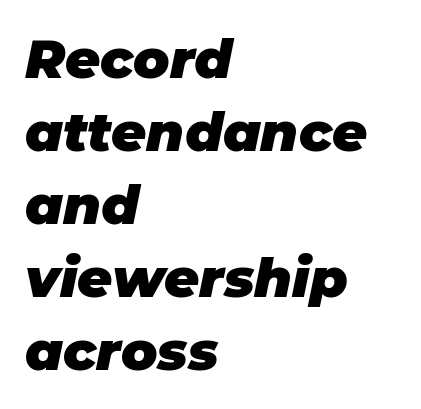
Q: Is the text bold? A: Yes.
Q: Is the text italic (slanted)? A: Yes, it leans right by about 11 degrees.
Q: Is the text underlined? A: No.
Q: How is the paragraph aligned? A: Left-aligned.
Q: Is the spacing between letters normal or unusually wide? A: Normal.
Q: Is the spacing between lines tight, normal or loose? A: Normal.
Q: Width (condensed, normal, or wide)? A: Normal.
Q: Stroke contrast? A: Low.
Q: x-height? A: Large.
Q: Monospaced? A: No.
